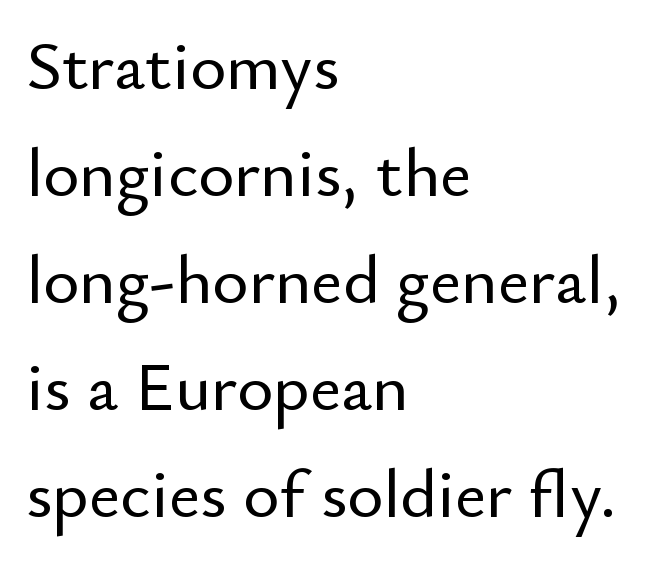
The image shows 69 px sans-serif type, upright; set left-aligned, normal line spacing (1.55x), normal letter spacing, not underlined; low stroke contrast and a small x-height.
